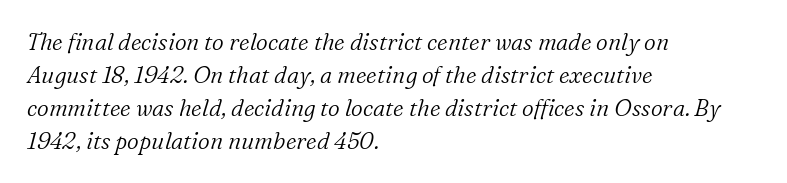
The text block is weighted toward the left margin, trailing off unevenly rightward. The baseline area is clear. Students, note that the glyphs here touch the page at normal intervals. Think standard paragraph weight, or any step lighter than that.
